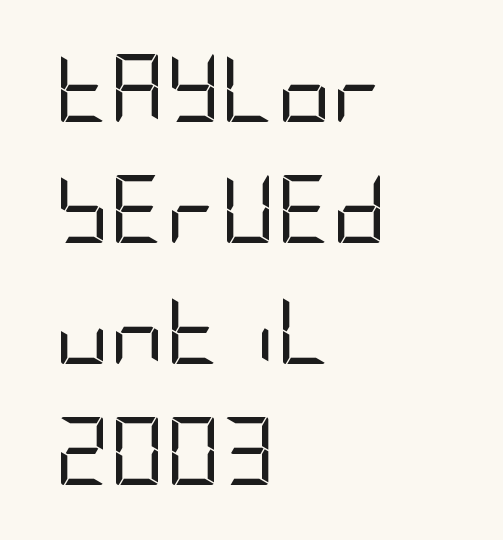
Q: Is the text bold? A: No.
Q: Is the text italic (slanted)? A: No, it is upright.
Q: Is the typeface a serif or a sans-serif typeface? A: Sans-serif.
Q: Is the text underlined? A: No.
Q: How is the paragraph aligned? A: Left-aligned.
Q: Is the spacing between letters normal or unusually wide? A: Normal.
Q: Width (condensed, normal, or wide)? A: Condensed.
Q: Stroke contrast? A: Low.
Q: x-height? A: Large.
